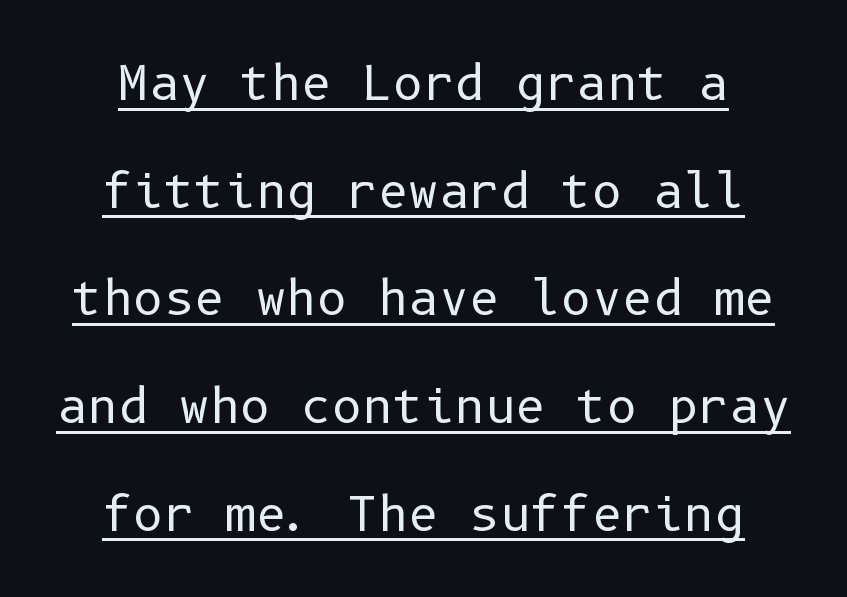
The image shows 47 px regular-weight sans-serif type, upright; set loose line spacing (2.29x), normal letter spacing, underlined; low stroke contrast and a medium x-height.
